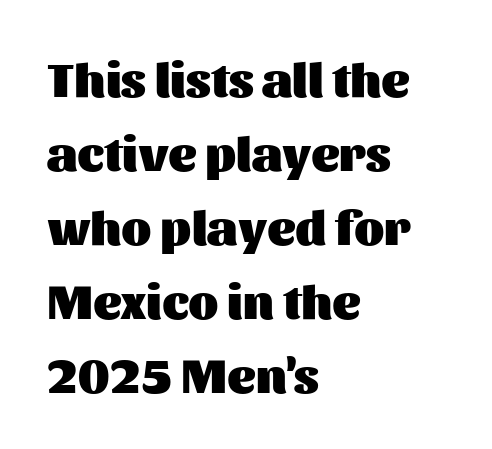
{"serif": "no", "italic": "no", "bold": "yes", "weight": "heavy", "width": "normal", "stroke_contrast": "medium", "x_height": "medium", "monospaced": "no", "underline": "no", "align": "left", "line_spacing": "normal", "line_spacing_ratio": 1.51, "letter_spacing": "normal", "letter_spacing_em": 0.0, "glyph_px": 49}
